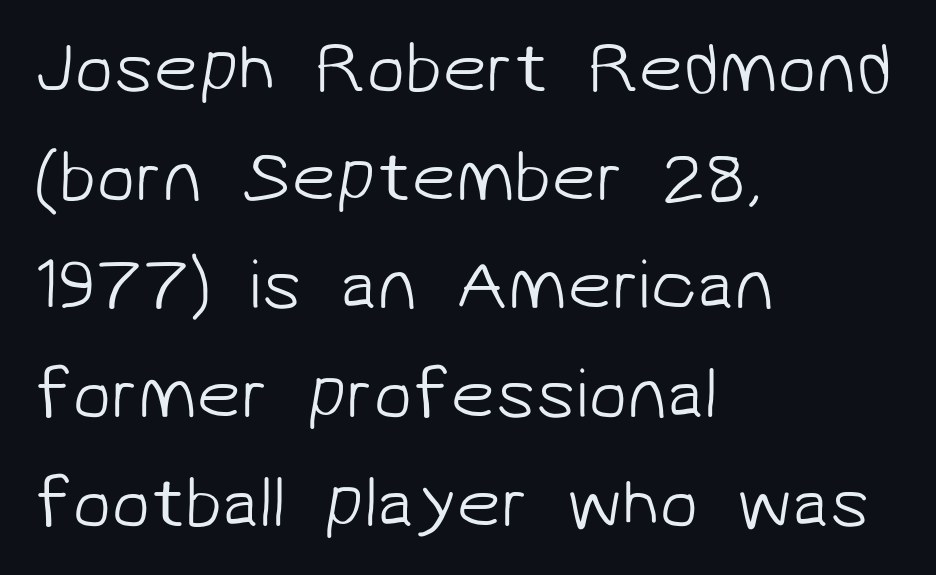
{"serif": "no", "bold": "no", "weight": "light", "width": "normal", "stroke_contrast": "low", "x_height": "medium", "monospaced": "no", "underline": "no", "align": "left", "line_spacing": "normal", "line_spacing_ratio": 1.53, "letter_spacing": "normal", "letter_spacing_em": 0.0, "glyph_px": 71}
